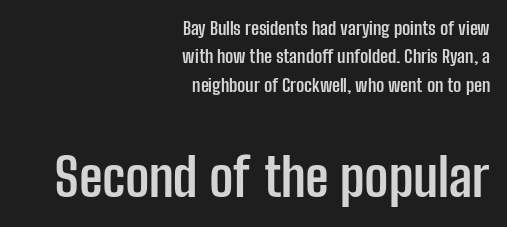
Stroke terminals: plain, sans-serif. Designer's note — italics off, roman on. I'd describe the lettering as bold — thick and assertive. The strip under each line holds only bare page.
